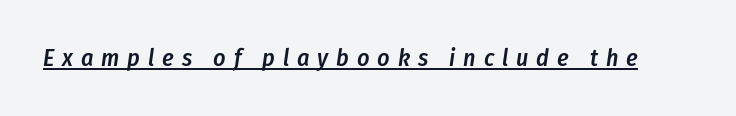
{"italic": "yes", "lean": "right", "slant_degrees": 8, "bold": "semi", "underline": "yes", "letter_spacing": "wide", "letter_spacing_em": 0.33, "glyph_px": 24}
